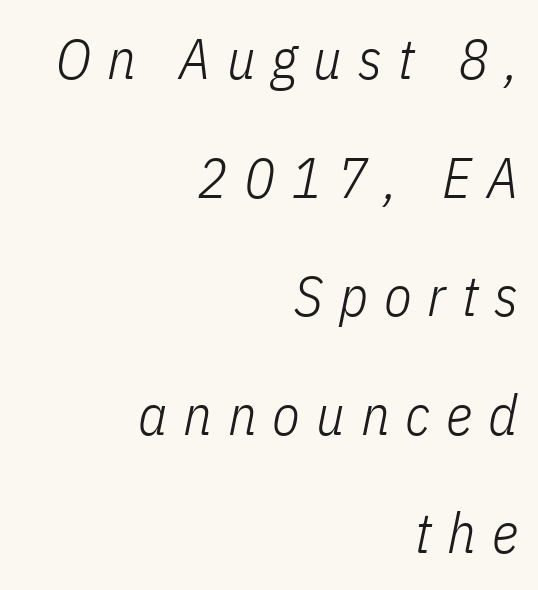
Italic? Definitely — the glyphs are oblique. There is plenty of visible air inserted between adjacent glyphs. The letters advance in unequal steps, a hallmark of proportional type. Beneath every word, the page is bare.
